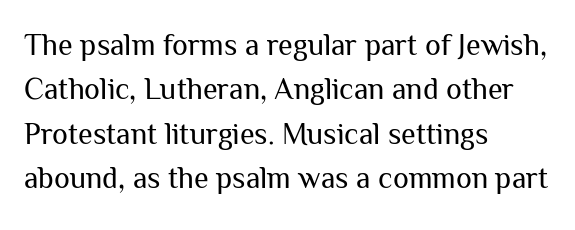
{"serif": "no", "italic": "no", "bold": "no", "weight": "regular", "width": "normal", "stroke_contrast": "medium", "x_height": "medium", "monospaced": "no", "underline": "no", "align": "left", "line_spacing": "normal", "line_spacing_ratio": 1.48, "letter_spacing": "normal", "letter_spacing_em": 0.0, "glyph_px": 30}
